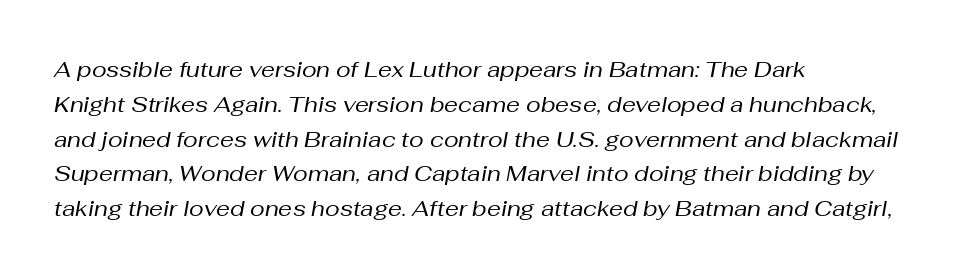
This is oblique type, the kind used for emphasis or titles. Rows of type keep a routine distance in the vertical direction. Only glyphs here, with clear space below each row. No extra ink here — the face is not bold. Nothing unusual about the tracking: characters are spaced as the font intends.
